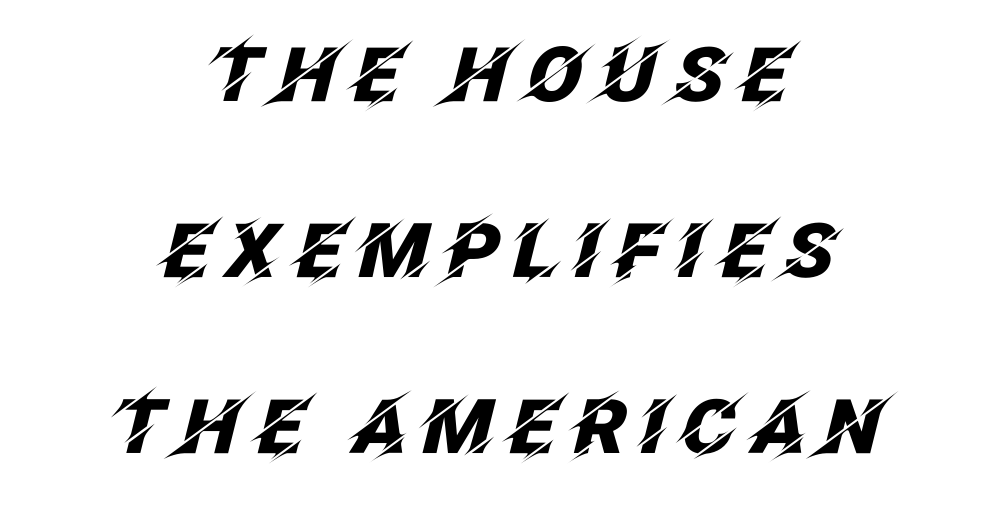
This sample has the flowing, uneven cadence of proportional lettering. The lines in this sample share a center point and differ in where they start and stop. The space between consecutive lines is lavish. Typographic density is high because the face is bold. The lettering tilts uniformly, giving the passage an italic look.
